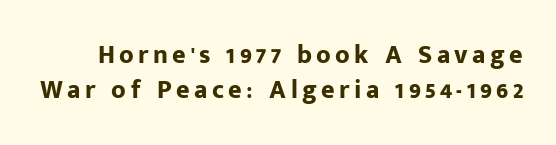
{"italic": "no", "bold": "yes", "underline": "no", "line_spacing": "normal", "line_spacing_ratio": 1.34, "glyph_px": 26}
